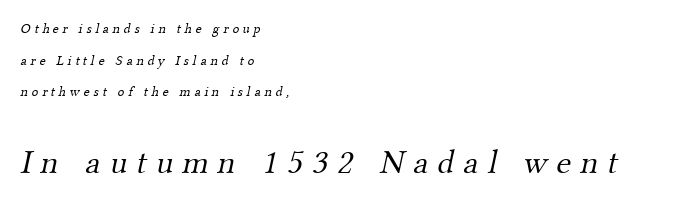
Q: Is the text bold? A: No.
Q: Is the typeface a serif or a sans-serif typeface? A: Serif.
Q: Is the text underlined? A: No.
Q: How is the paragraph aligned? A: Left-aligned.
Q: Is the spacing between letters normal or unusually wide? A: Unusually wide.
Q: Is the spacing between lines tight, normal or loose? A: Loose.
Q: Which block of text is set in a larger size, the first (top) or the second (bottom)? A: The second (bottom) one.
Q: Width (condensed, normal, or wide)? A: Normal.
Q: Stroke contrast? A: Medium.
Q: x-height? A: Small.
Q: Monospaced? A: No.
